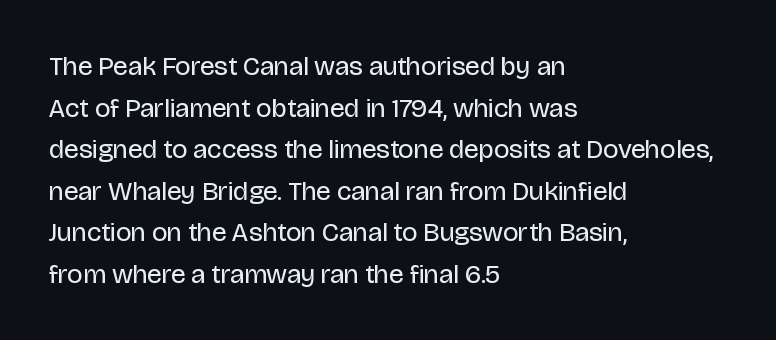
Q: Is the text bold? A: No.
Q: Is the text italic (slanted)? A: No, it is upright.
Q: Is the text underlined? A: No.
Q: How is the paragraph aligned? A: Left-aligned.
Q: Is the spacing between letters normal or unusually wide? A: Normal.
Q: Is the spacing between lines tight, normal or loose? A: Normal.
